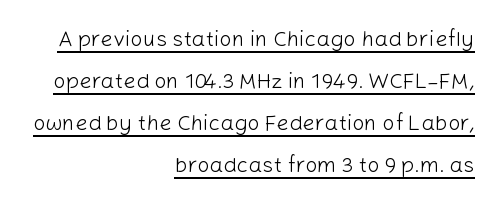
Tracking value appears to be zero — textbook default spacing. Notice the wide empty band between every row — that's loose leading. No extra ink here — the face is not bold. Check the space under the baseline: a stroke is drawn there. The setting favours the right margin, as signatures and pull-quotes sometimes do. When letters stand straight like this, we call the style roman or upright.
